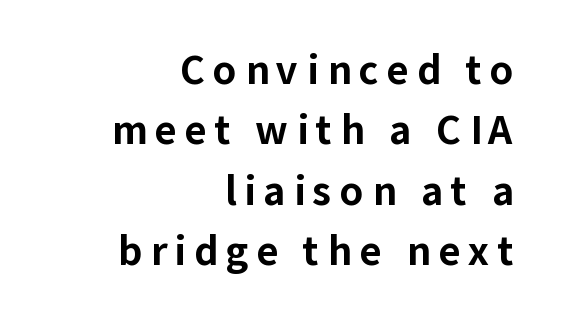
The image shows 38 px bold sans-serif type, upright; set right-aligned, normal line spacing (1.59x), unusually wide letter spacing (+0.21 em), not underlined; low stroke contrast and a medium x-height.
